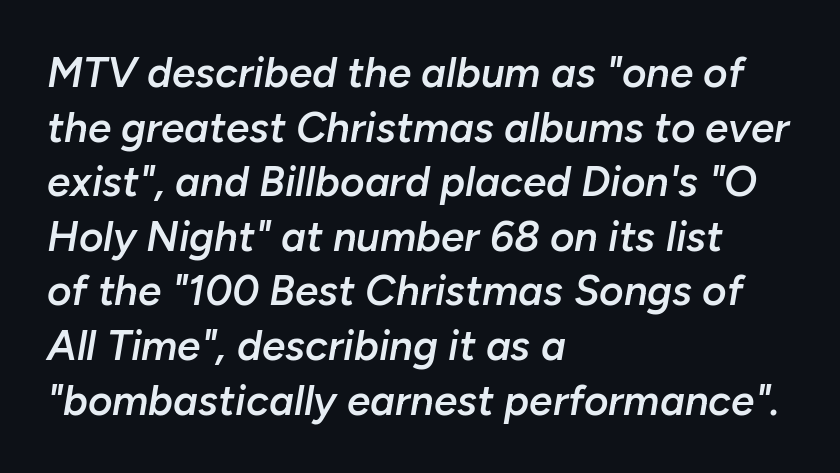
The image shows 42 px semibold type, italic (leaning right); set left-aligned, normal line spacing (1.3x), normal letter spacing, not underlined; low stroke contrast and a medium x-height.
